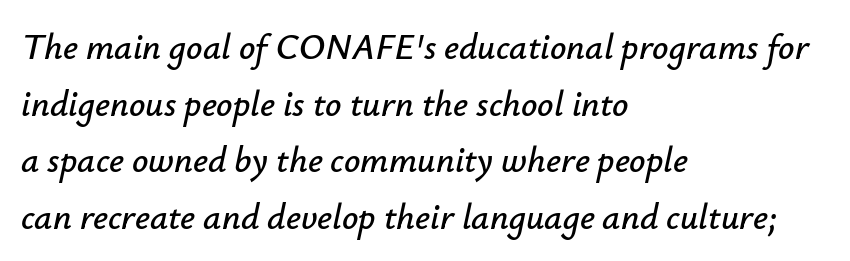
{"italic": "yes", "lean": "right", "slant_degrees": 12, "width": "normal", "stroke_contrast": "low", "x_height": "small", "monospaced": "no", "underline": "no", "align": "left", "line_spacing": "normal", "line_spacing_ratio": 1.57, "letter_spacing": "normal", "letter_spacing_em": 0.0, "glyph_px": 36}
